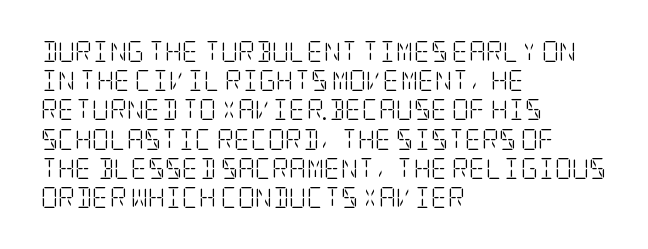
Q: Is the text bold? A: No.
Q: Is the text italic (slanted)? A: No, it is upright.
Q: Is the text underlined? A: No.
Q: How is the paragraph aligned? A: Left-aligned.
Q: Is the spacing between letters normal or unusually wide? A: Normal.
Q: Is the spacing between lines tight, normal or loose? A: Normal.
